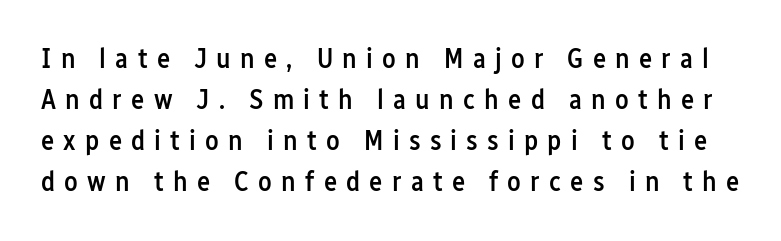
The image shows 28 px semibold, condensed sans-serif type, upright; set normal line spacing (1.47x), unusually wide letter spacing (+0.33 em), not underlined; low stroke contrast and a medium x-height.
